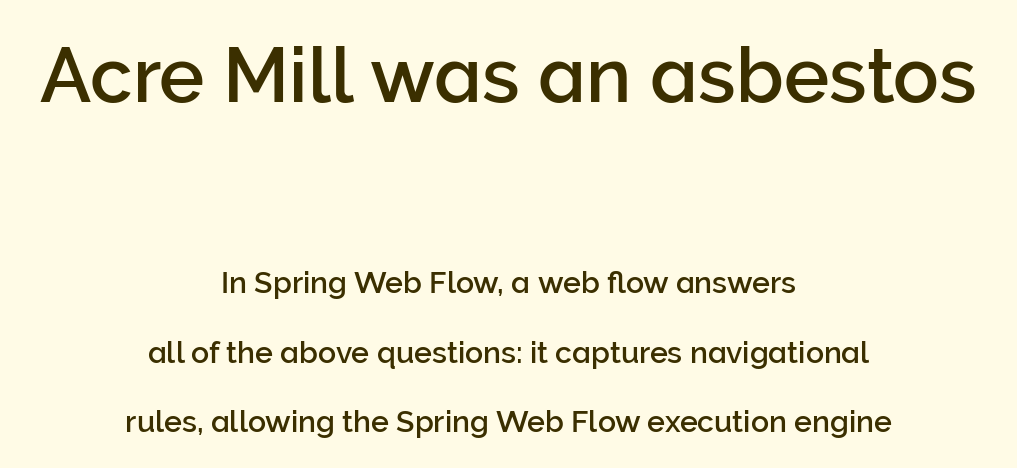
The image shows 76 px sans-serif type, upright; set centered, loose line spacing (2.31x), normal letter spacing, not underlined; the first (top) block is 2.53x larger; low stroke contrast and a medium x-height.
